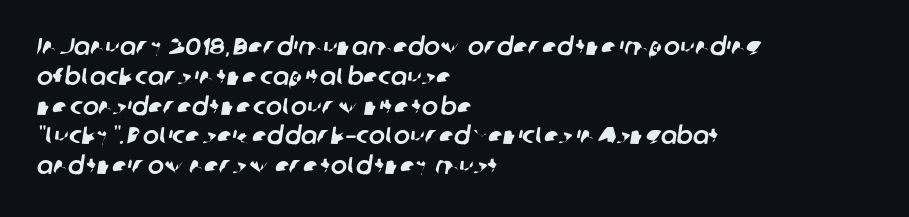
Q: Is the text underlined? A: No.
Q: How is the paragraph aligned? A: Left-aligned.
Q: Is the spacing between letters normal or unusually wide? A: Normal.
